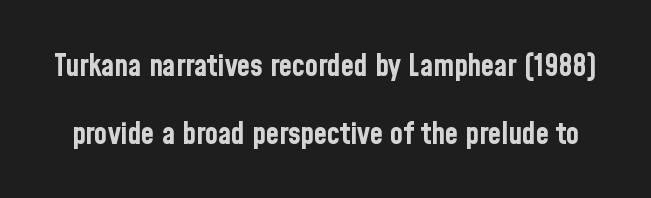
{"serif": "no", "italic": "no", "bold": "yes", "weight": "bold", "width": "condensed", "stroke_contrast": "low", "x_height": "medium", "monospaced": "no", "underline": "no", "line_spacing": "loose", "line_spacing_ratio": 2.27, "letter_spacing": "normal", "letter_spacing_em": 0.0, "glyph_px": 30}
